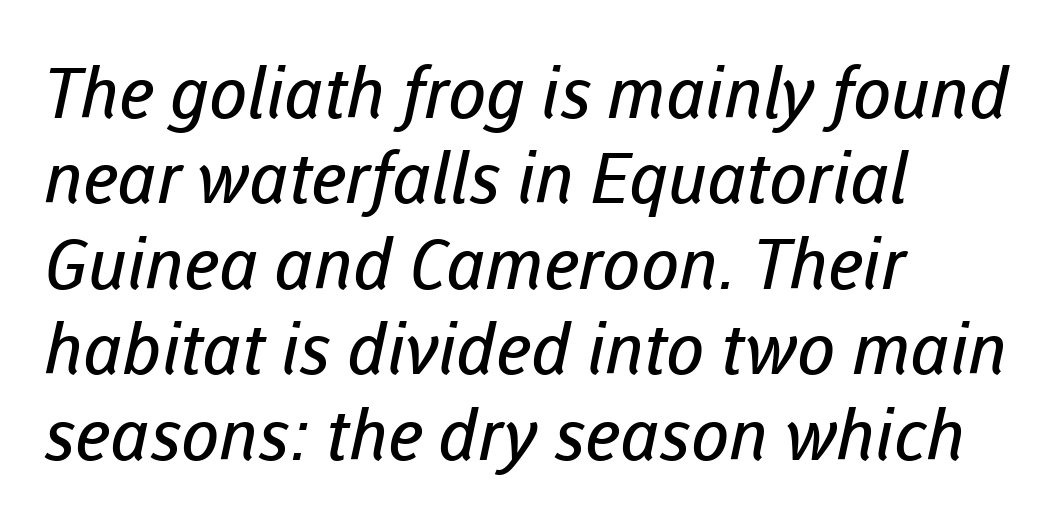
Q: Is the text bold? A: No.
Q: Is the typeface a serif or a sans-serif typeface? A: Sans-serif.
Q: Is the text underlined? A: No.
Q: How is the paragraph aligned? A: Left-aligned.
Q: Is the spacing between letters normal or unusually wide? A: Normal.
Q: Width (condensed, normal, or wide)? A: Normal.
Q: Stroke contrast? A: Low.
Q: x-height? A: Medium.
Q: Monospaced? A: No.
